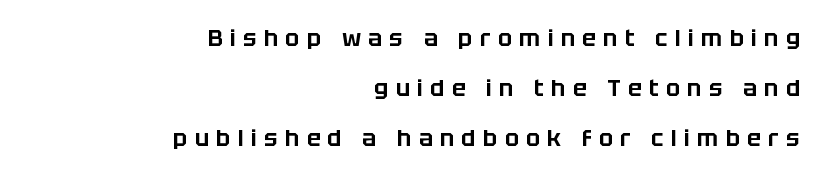
Q: Is the text italic (slanted)? A: No, it is upright.
Q: Is the text underlined? A: No.
Q: How is the paragraph aligned? A: Right-aligned.
Q: Is the spacing between letters normal or unusually wide? A: Unusually wide.
Q: Is the spacing between lines tight, normal or loose? A: Loose.
